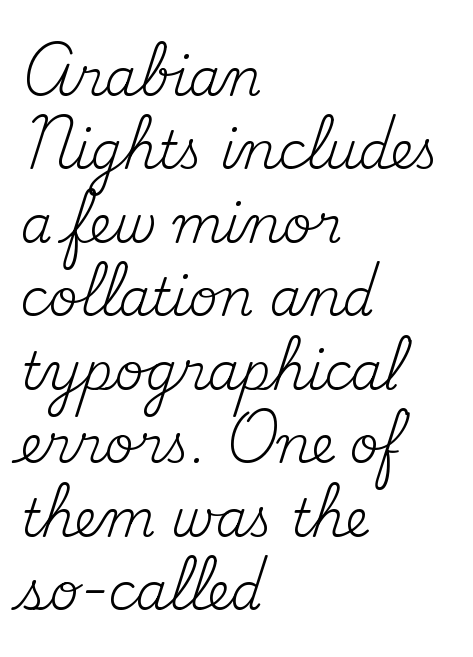
The image shows 51 px regular-weight serif type; set left-aligned, normal line spacing (1.44x), normal letter spacing, not underlined; medium stroke contrast and a small x-height.
